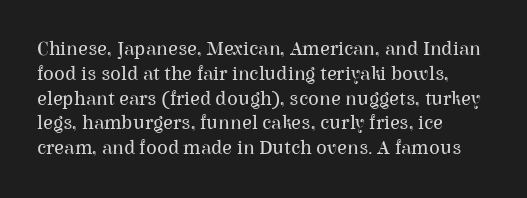
{"italic": "no", "bold": "no", "underline": "no", "align": "left", "line_spacing_ratio": 1.24, "letter_spacing": "normal", "letter_spacing_em": 0.0, "glyph_px": 20}
